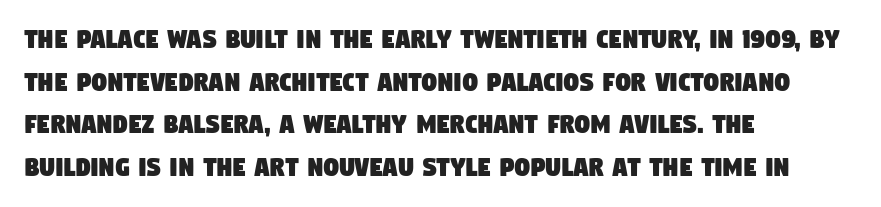
Spacing verdict: proportional, widths tailored to each character. Nope, no serifs anywhere on these letters. The strip under each line holds only bare page. Teacher's note: observe the even left margin — that is flush-left alignment. Normally led — the rows are evenly, conventionally spaced. The horizontal fit of the characters is conventional and even.
